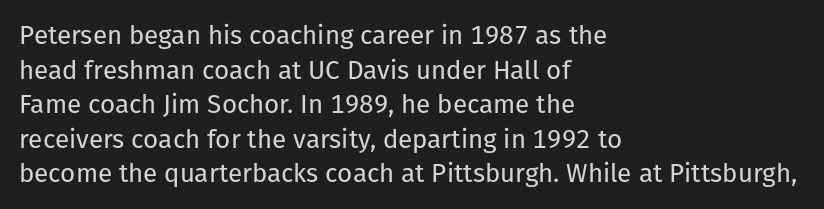
Q: Is the text bold? A: No.
Q: Is the text italic (slanted)? A: No, it is upright.
Q: Is the text underlined? A: No.
Q: How is the paragraph aligned? A: Left-aligned.
Q: Is the spacing between letters normal or unusually wide? A: Normal.
Q: Is the spacing between lines tight, normal or loose? A: Normal.
